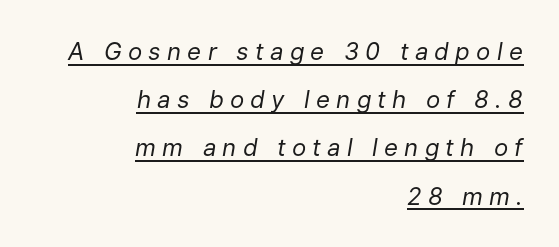
Q: Is the text bold? A: No.
Q: Is the text italic (slanted)? A: Yes, it leans right by about 9 degrees.
Q: Is the text underlined? A: Yes.
Q: How is the paragraph aligned? A: Right-aligned.
Q: Is the spacing between letters normal or unusually wide? A: Unusually wide.
Q: Is the spacing between lines tight, normal or loose? A: Loose.
